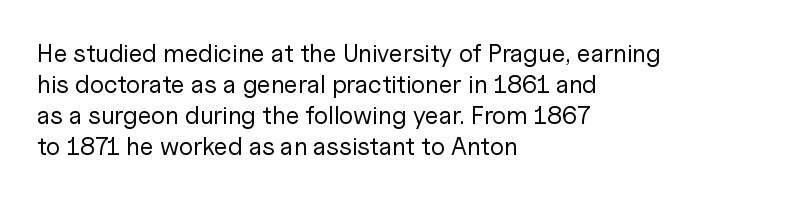
Q: Is the text bold? A: No.
Q: Is the text italic (slanted)? A: No, it is upright.
Q: Is the text underlined? A: No.
Q: How is the paragraph aligned? A: Left-aligned.
Q: Is the spacing between letters normal or unusually wide? A: Normal.
